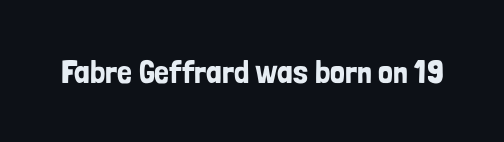
{"serif": "no", "italic": "no", "width": "condensed", "stroke_contrast": "low", "x_height": "medium", "monospaced": "no", "underline": "no", "letter_spacing": "normal", "letter_spacing_em": 0.0, "glyph_px": 33}
